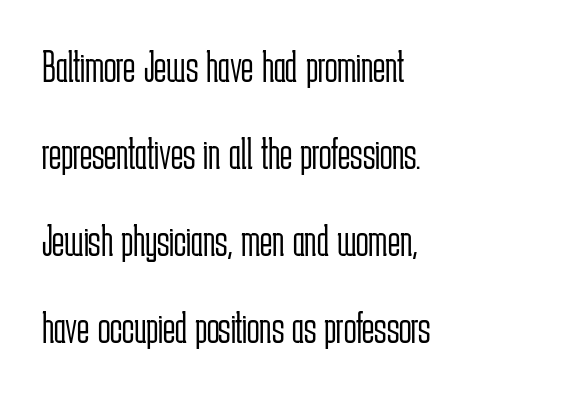
Style check: upright. Does the copy run flush right? No — it runs flush left. The passage shown has conventional tracking throughout. The glyphs are unaccompanied by any horizontal stroke below them. The strokes carry an ordinary text weight at most. You could not count columns in this text — the font is proportionally spaced.
